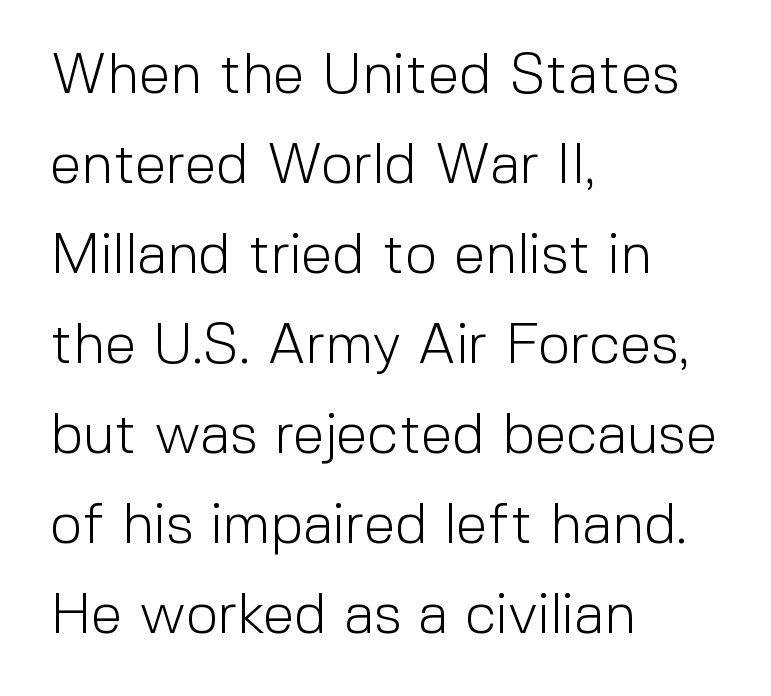
{"serif": "no", "italic": "no", "bold": "no", "weight": "light", "width": "normal", "x_height": "medium", "monospaced": "no", "underline": "no", "align": "left", "line_spacing": "normal", "line_spacing_ratio": 1.58, "letter_spacing": "normal", "letter_spacing_em": 0.0, "glyph_px": 57}
